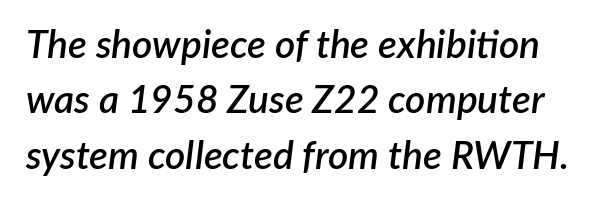
{"italic": "yes", "lean": "right", "slant_degrees": 7, "bold": "semi", "weight": "semibold", "width": "normal", "stroke_contrast": "low", "x_height": "medium", "monospaced": "no", "underline": "no", "line_spacing": "normal", "line_spacing_ratio": 1.42, "letter_spacing": "normal", "letter_spacing_em": 0.0, "glyph_px": 39}
